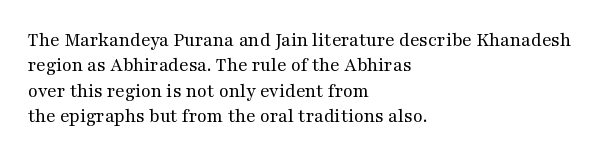
Q: Is the text bold? A: No.
Q: Is the text italic (slanted)? A: No, it is upright.
Q: Is the text underlined? A: No.
Q: How is the paragraph aligned? A: Left-aligned.
Q: Is the spacing between letters normal or unusually wide? A: Normal.
Q: Is the spacing between lines tight, normal or loose? A: Normal.
